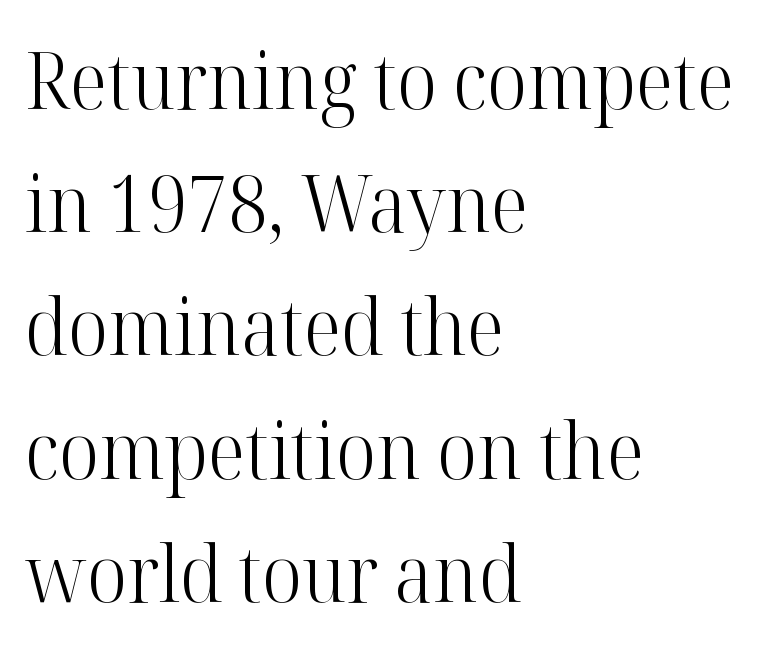
{"serif": "yes", "italic": "no", "bold": "no", "weight": "light", "width": "normal", "stroke_contrast": "high", "x_height": "medium", "monospaced": "no", "underline": "no", "align": "left", "line_spacing": "normal", "line_spacing_ratio": 1.58, "letter_spacing": "normal", "letter_spacing_em": 0.0, "glyph_px": 78}
